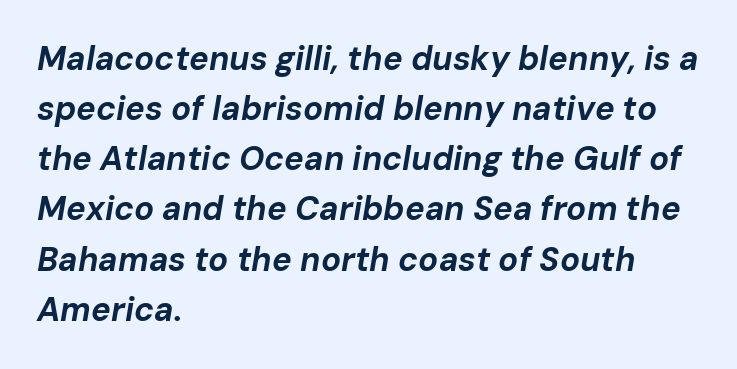
Here the designer chose a conventional face with non-uniform glyph widths. Honestly, there is no underline to notice here at all. Tall strokes in this sample are angled rather than plumb. Here the glyphs are tracked normally, forming tight word shapes. What weight is shown? A full bold with thick strokes.
